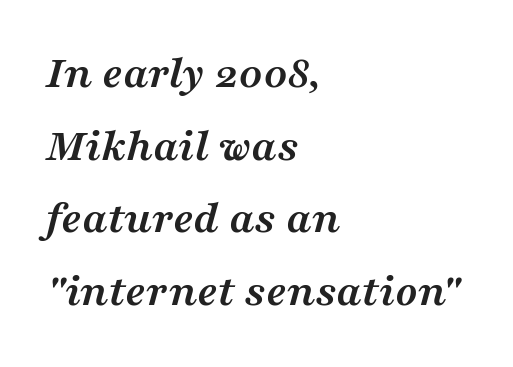
Check where the strokes stop: tiny serifs finish them off. Heft: maximum for text — a bold. Between one letter and the next there's only the usual sliver of space. Think of a printed novel: that variable character pitch is what you see here. A typesetter would mark this as italic. Is there much room between lines? A standard amount, neither cramped nor airy.
